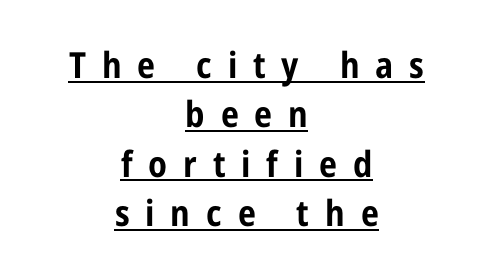
{"serif": "no", "italic": "no", "bold": "yes", "weight": "bold", "width": "condensed", "stroke_contrast": "low", "x_height": "medium", "monospaced": "no", "underline": "yes", "align": "center", "line_spacing": "normal", "line_spacing_ratio": 1.37, "letter_spacing": "wide", "letter_spacing_em": 0.44, "glyph_px": 36}
